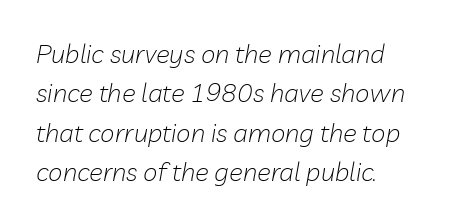
Rule under the text: the space is simply empty. When letters slant like this, we call the style italic. Compared with typical body copy, the letter spacing here is the same. The vertical gap from one line to the next is medium. Weight: in the light-to-regular range. Each line starts at the same left margin while the right side varies.
